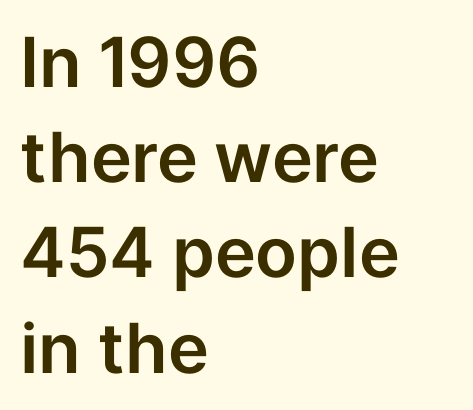
{"serif": "no", "italic": "no", "width": "normal", "stroke_contrast": "low", "x_height": "medium", "monospaced": "no", "underline": "no", "align": "left", "line_spacing": "normal", "line_spacing_ratio": 1.38, "letter_spacing": "normal", "letter_spacing_em": 0.0, "glyph_px": 69}
